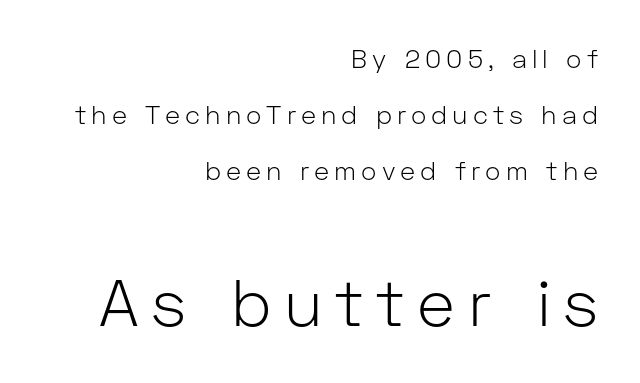
Varying glyph widths throughout — classic text-font behaviour. Clear beneath every line of the passage. The lines are quadded right. This is sans-serif lettering, the kind often seen on screens and signage. Italic? Not at all — the glyphs are vertical. The lines are spread far apart with generous leading.
